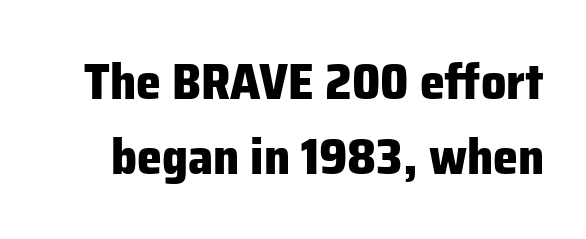
Q: Is the text bold? A: Yes.
Q: Is the text italic (slanted)? A: No, it is upright.
Q: Is the typeface a serif or a sans-serif typeface? A: Sans-serif.
Q: Is the text underlined? A: No.
Q: Is the spacing between letters normal or unusually wide? A: Normal.
Q: Is the spacing between lines tight, normal or loose? A: Normal.
Q: Width (condensed, normal, or wide)? A: Normal.
Q: Stroke contrast? A: Low.
Q: x-height? A: Medium.
Q: Monospaced? A: No.
